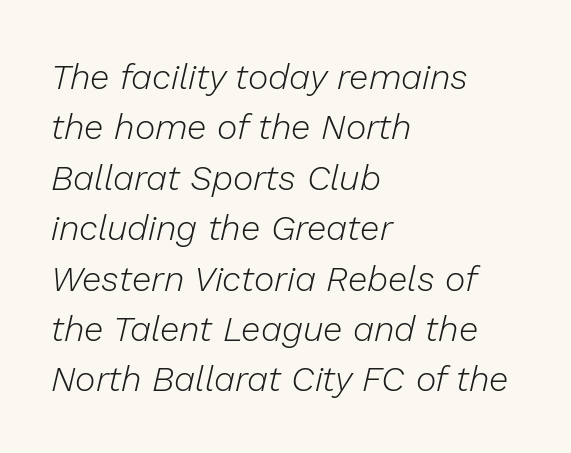
{"italic": "yes", "lean": "right", "slant_degrees": 13, "bold": "no", "weight": "light", "width": "normal", "stroke_contrast": "low", "x_height": "medium", "monospaced": "no", "underline": "no", "align": "left", "line_spacing": "normal", "line_spacing_ratio": 1.44, "letter_spacing": "normal", "letter_spacing_em": 0.0, "glyph_px": 35}
